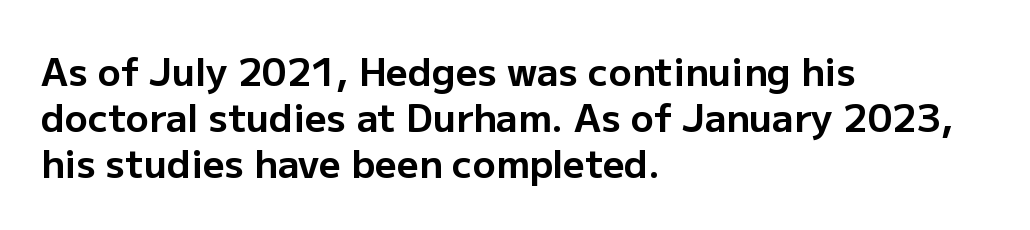
The image shows 38 px bold sans-serif type, upright; set left-aligned, line spacing 1.21x, normal letter spacing, not underlined; low stroke contrast and a medium x-height.
